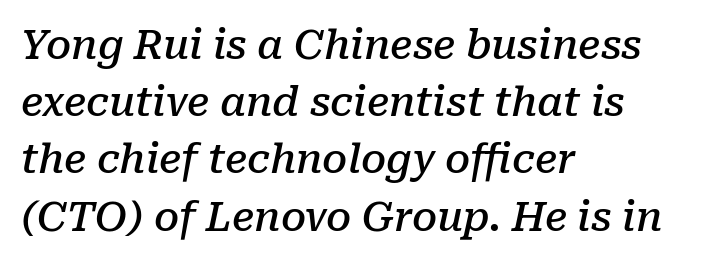
{"serif": "yes", "italic": "yes", "lean": "right", "slant_degrees": 10, "bold": "semi", "weight": "semibold", "width": "normal", "stroke_contrast": "low", "x_height": "medium", "monospaced": "no", "underline": "no", "align": "left", "line_spacing": "normal", "line_spacing_ratio": 1.43, "letter_spacing": "normal", "letter_spacing_em": 0.0, "glyph_px": 40}
